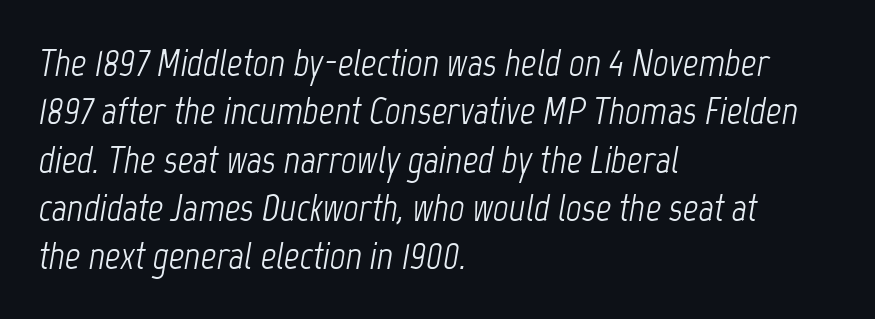
The image shows 38 px light, condensed type, italic (leaning right); set left-aligned, normal line spacing (1.27x), normal letter spacing, not underlined; low stroke contrast and a medium x-height.
